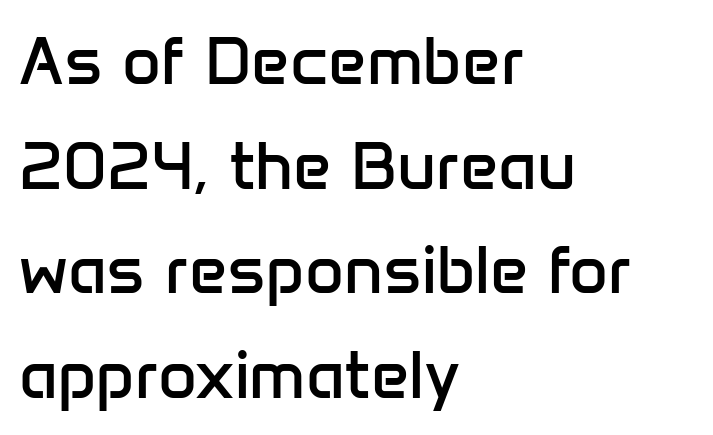
Q: Is the text bold? A: No.
Q: Is the text italic (slanted)? A: No, it is upright.
Q: Is the typeface a serif or a sans-serif typeface? A: Sans-serif.
Q: Is the text underlined? A: No.
Q: How is the paragraph aligned? A: Left-aligned.
Q: Is the spacing between letters normal or unusually wide? A: Normal.
Q: Is the spacing between lines tight, normal or loose? A: Normal.
Q: Width (condensed, normal, or wide)? A: Normal.
Q: Stroke contrast? A: Low.
Q: x-height? A: Medium.
Q: Monospaced? A: No.
